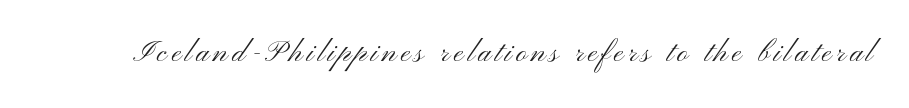
The image shows 37 px light, wide sans-serif type; set not underlined; medium stroke contrast and a small x-height.
